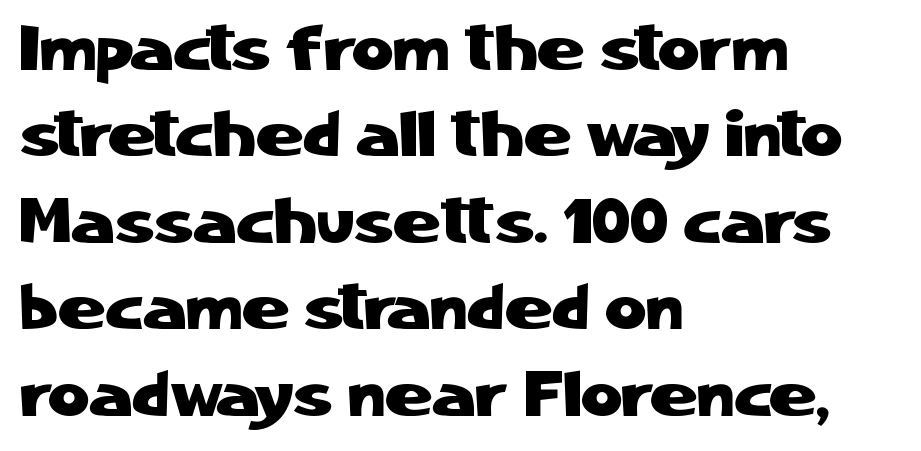
{"serif": "no", "italic": "no", "width": "normal", "stroke_contrast": "low", "x_height": "medium", "monospaced": "no", "underline": "no", "align": "left", "line_spacing": "normal", "line_spacing_ratio": 1.35, "letter_spacing": "normal", "letter_spacing_em": 0.0, "glyph_px": 64}
